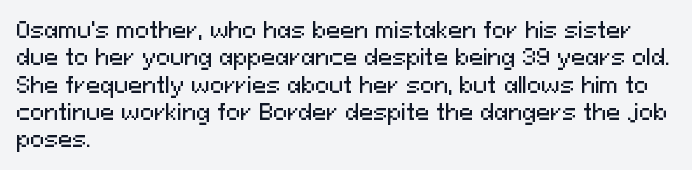
{"italic": "no", "underline": "no", "align": "left", "line_spacing": "normal", "line_spacing_ratio": 1.3, "letter_spacing": "normal", "letter_spacing_em": 0.0, "glyph_px": 21}
